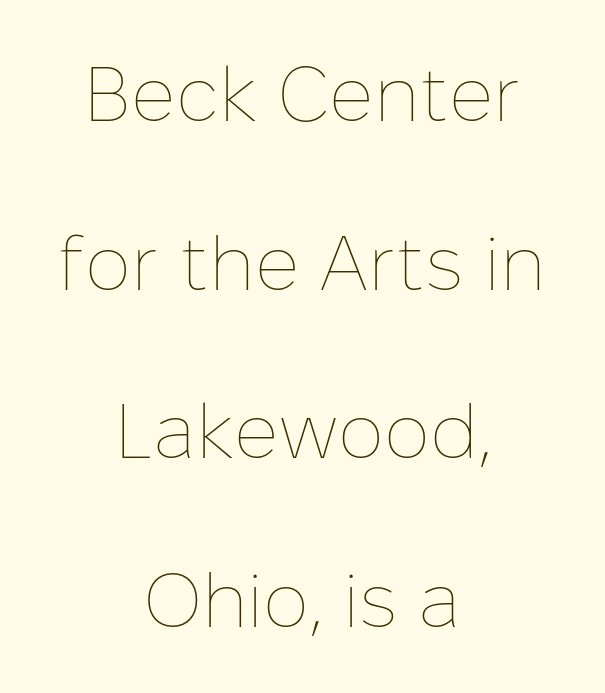
A typesetter would mark this as roman, not italic. These lines keep a tight, regular rhythm from letter to letter. Is the stroke heavy? The answer is a plain regular-or-lighter. The foot of each line stays bare and open. Character widths vary here, with narrow letters taking less room than wide ones.
